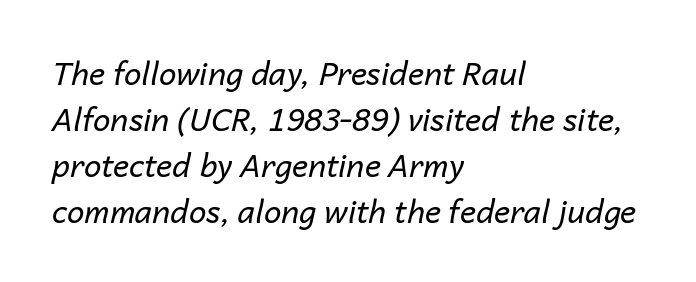
The image shows 31 px regular-weight type, italic (leaning right); set left-aligned, normal line spacing (1.48x), normal letter spacing, not underlined; low stroke contrast and a medium x-height.
